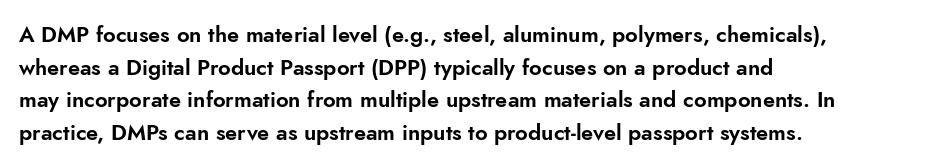
The string is rendered with underlining switched off. Successive baselines arrive at the customary interval. The paragraph shown leans on its left margin. Do the letters lean? They stand straight. The passage shown has conventional tracking throughout.
